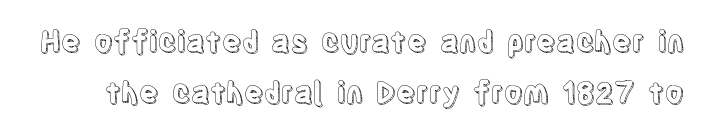
Q: Is the text italic (slanted)? A: No, it is upright.
Q: Is the text underlined? A: No.
Q: Is the spacing between letters normal or unusually wide? A: Normal.
Q: Width (condensed, normal, or wide)? A: Condensed.
Q: x-height? A: Large.
Q: Monospaced? A: No.
